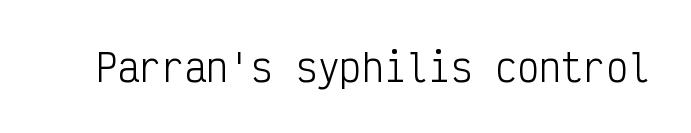
Q: Is the text bold? A: No.
Q: Is the text italic (slanted)? A: No, it is upright.
Q: Is the typeface a serif or a sans-serif typeface? A: Sans-serif.
Q: Is the text underlined? A: No.
Q: Is the spacing between letters normal or unusually wide? A: Normal.
Q: Width (condensed, normal, or wide)? A: Condensed.
Q: Stroke contrast? A: Low.
Q: x-height? A: Medium.
Q: Monospaced? A: Yes.
